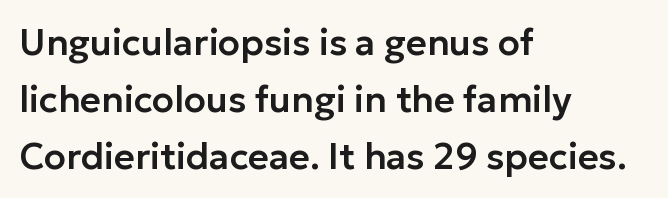
The image shows 36 px sans-serif type, upright; set left-aligned, normal line spacing (1.58x), normal letter spacing, not underlined; low stroke contrast and a medium x-height.
